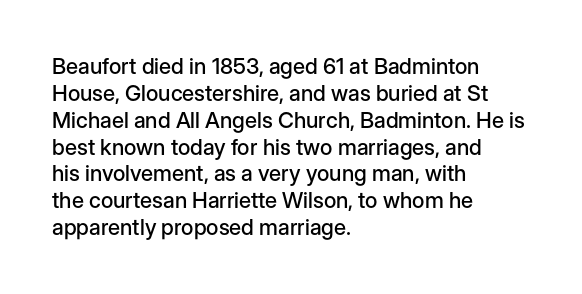
Q: Is the text italic (slanted)? A: No, it is upright.
Q: Is the text underlined? A: No.
Q: How is the paragraph aligned? A: Left-aligned.
Q: Is the spacing between letters normal or unusually wide? A: Normal.
